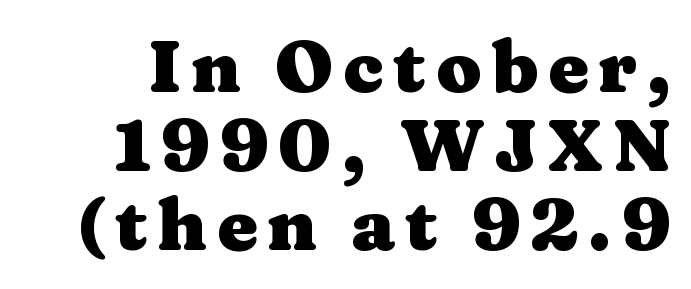
{"serif": "yes", "italic": "no", "bold": "yes", "weight": "heavy", "width": "wide", "stroke_contrast": "medium", "x_height": "medium", "monospaced": "no", "underline": "no", "line_spacing": "tight", "line_spacing_ratio": 1.08, "glyph_px": 73}
